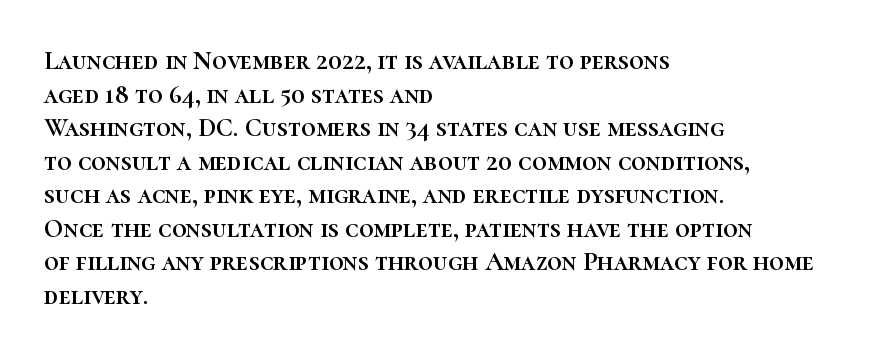
The zone under the glyphs is completely vacant. Line starts are locked; line ends wander. Look at the tracking — it's just the regular setting, nothing added. Horizontal bands of white between lines are of average thickness.
